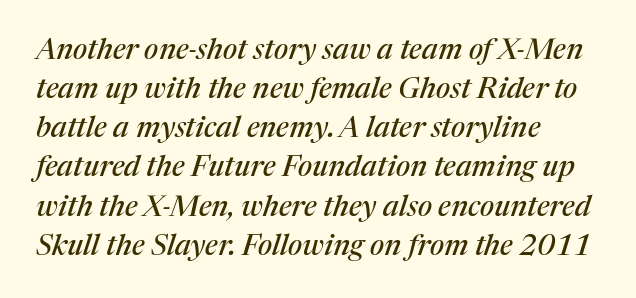
Q: Is the text italic (slanted)? A: Yes, it leans right by about 17 degrees.
Q: Is the typeface a serif or a sans-serif typeface? A: Serif.
Q: Is the text underlined? A: No.
Q: How is the paragraph aligned? A: Left-aligned.
Q: Is the spacing between letters normal or unusually wide? A: Normal.
Q: Is the spacing between lines tight, normal or loose? A: Normal.
Q: Width (condensed, normal, or wide)? A: Normal.
Q: Stroke contrast? A: Medium.
Q: x-height? A: Medium.
Q: Monospaced? A: No.
